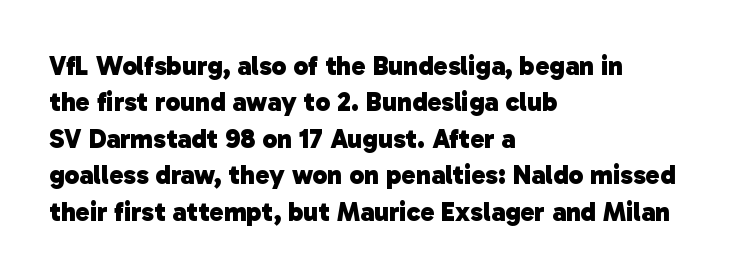
Q: Is the text bold? A: Yes.
Q: Is the text underlined? A: No.
Q: How is the paragraph aligned? A: Left-aligned.
Q: Is the spacing between letters normal or unusually wide? A: Normal.
Q: Is the spacing between lines tight, normal or loose? A: Normal.
